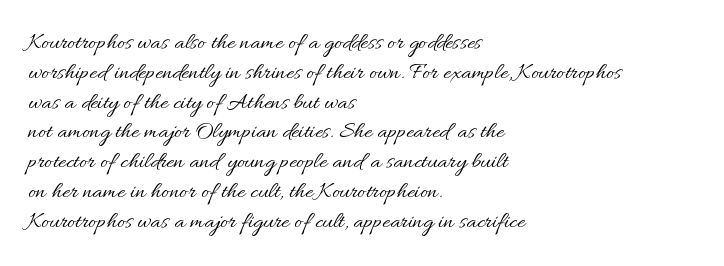
{"bold": "no", "underline": "no", "align": "left", "line_spacing_ratio": 1.24, "letter_spacing": "normal", "letter_spacing_em": 0.0, "glyph_px": 24}
